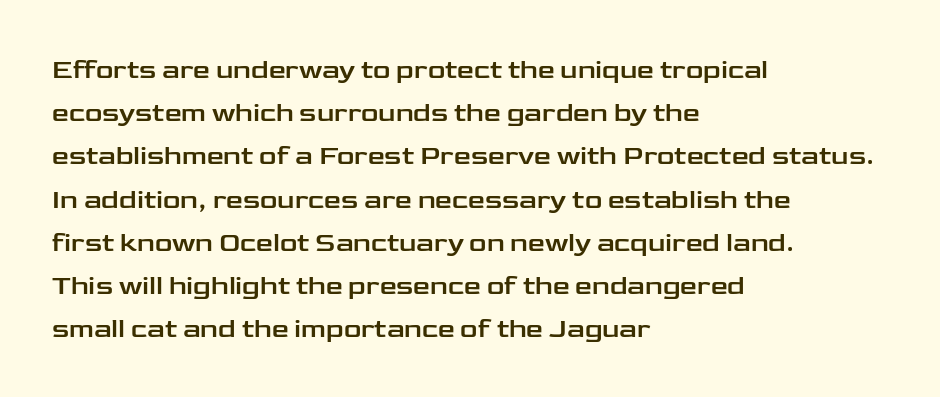
Q: Is the text italic (slanted)? A: No, it is upright.
Q: Is the text underlined? A: No.
Q: How is the paragraph aligned? A: Left-aligned.
Q: Is the spacing between letters normal or unusually wide? A: Normal.
Q: Is the spacing between lines tight, normal or loose? A: Normal.
